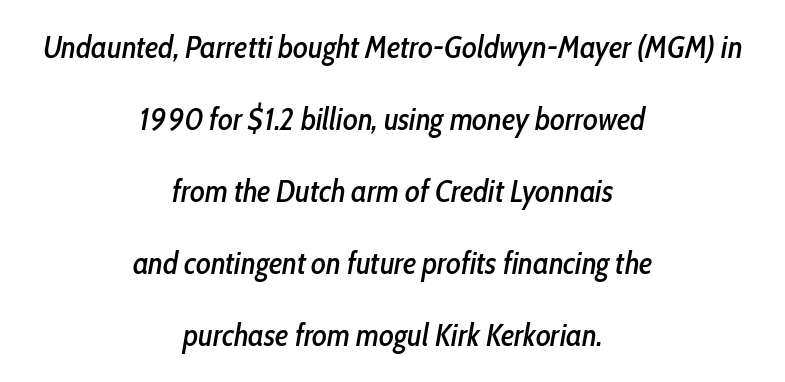
Q: Is the text italic (slanted)? A: Yes, it leans right by about 10 degrees.
Q: Is the text underlined? A: No.
Q: How is the paragraph aligned? A: Centered.
Q: Is the spacing between letters normal or unusually wide? A: Normal.
Q: Is the spacing between lines tight, normal or loose? A: Loose.
Q: Width (condensed, normal, or wide)? A: Condensed.
Q: Stroke contrast? A: Low.
Q: x-height? A: Medium.
Q: Monospaced? A: No.
